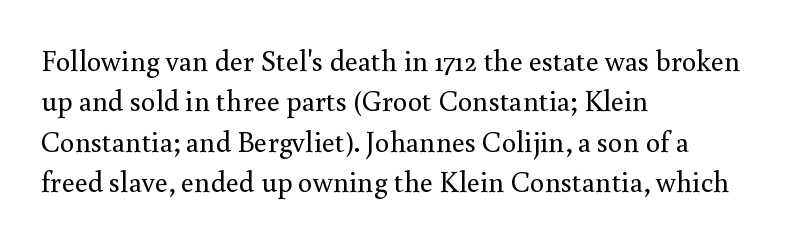
Q: Is the text bold? A: No.
Q: Is the text italic (slanted)? A: No, it is upright.
Q: Is the typeface a serif or a sans-serif typeface? A: Serif.
Q: Is the text underlined? A: No.
Q: How is the paragraph aligned? A: Left-aligned.
Q: Is the spacing between letters normal or unusually wide? A: Normal.
Q: Is the spacing between lines tight, normal or loose? A: Normal.
Q: Width (condensed, normal, or wide)? A: Normal.
Q: x-height? A: Small.
Q: Monospaced? A: No.
